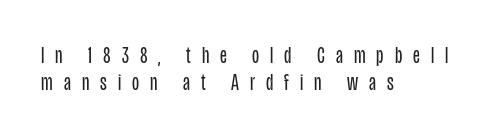
The characters are drawn with everyday or finer stroke widths. One-word summary of the alignment: left. This is roman type, the default non-slanted kind. Is the letter spacing exaggerated? Yes — the characters are pushed far apart. Beneath every word, the page is bare.
